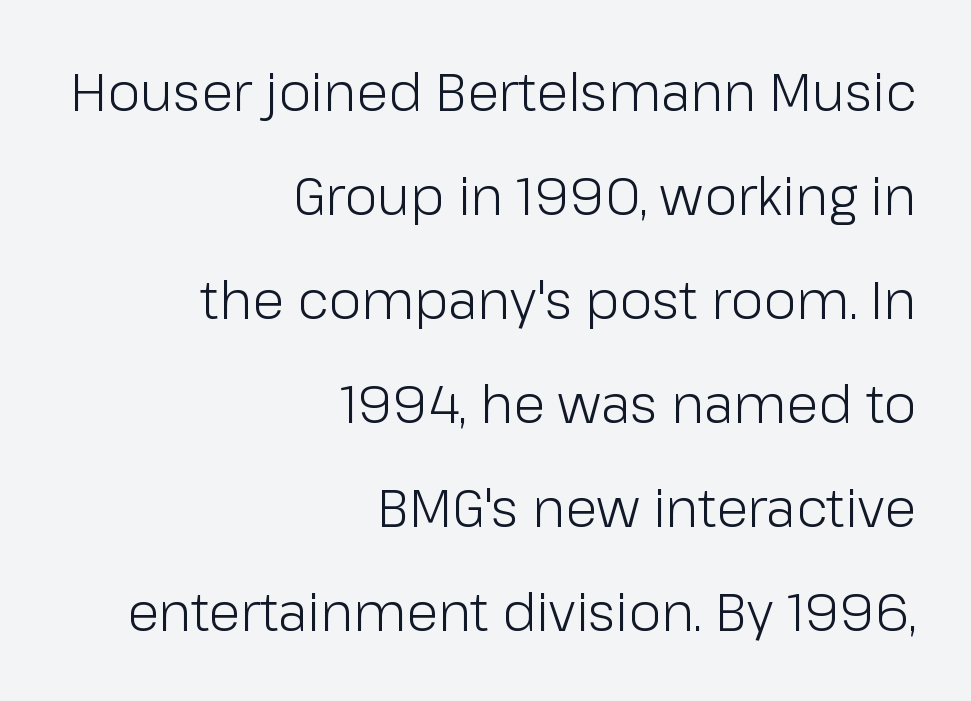
Type without underlining. The vertical gap from one line to the next is large. These lines are rendered in a variable-pitch font. Tracking value appears to be zero — textbook default spacing. Italic: no, the glyphs are upright roman.
